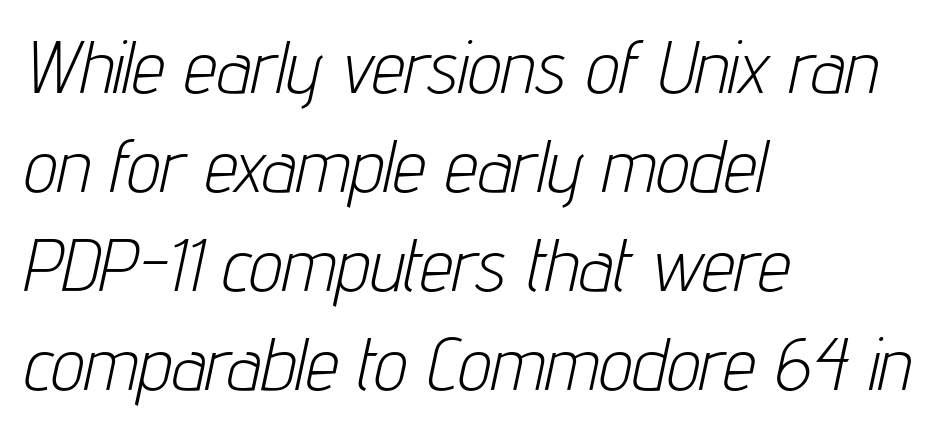
The space between consecutive lines is moderate. A typesetter would call this zero additional tracking. Type without underlining. Vertical stems look standard width or narrower in stroke.
